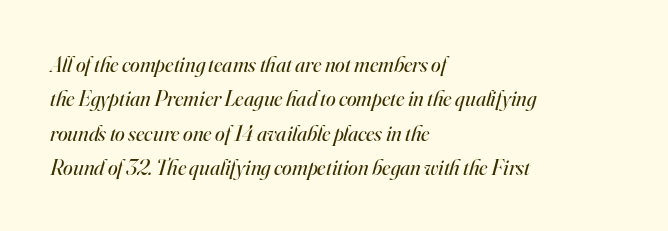
{"italic": "yes", "lean": "right", "slant_degrees": 16, "bold": "no", "underline": "no", "align": "left", "line_spacing": "normal", "line_spacing_ratio": 1.56, "letter_spacing": "normal", "letter_spacing_em": 0.0, "glyph_px": 22}
